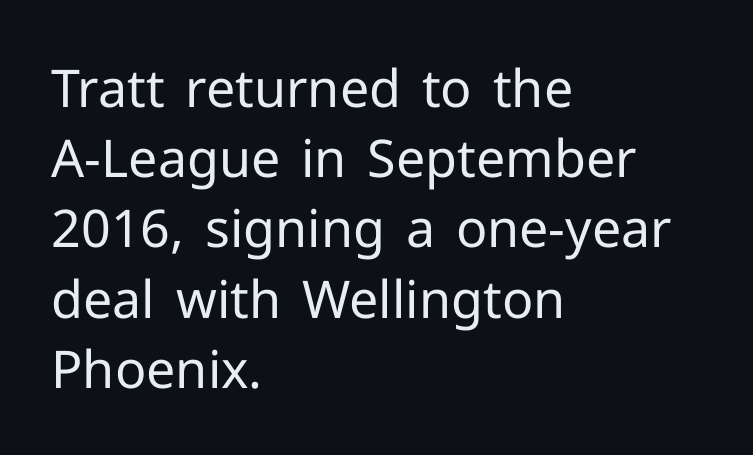
{"serif": "no", "italic": "no", "bold": "no", "weight": "regular", "width": "normal", "stroke_contrast": "low", "x_height": "medium", "monospaced": "no", "underline": "no", "align": "left", "line_spacing": "normal", "line_spacing_ratio": 1.35, "letter_spacing": "normal", "letter_spacing_em": 0.0, "glyph_px": 52}
